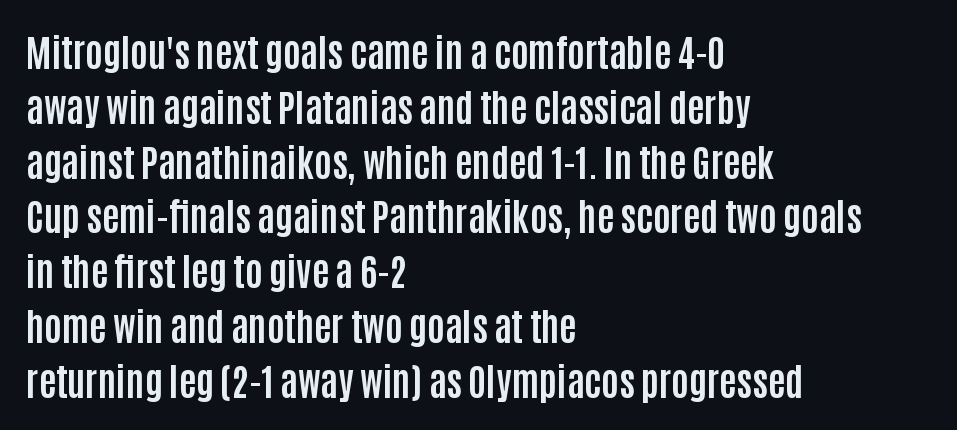
Is this a fixed-width face? No — the glyphs have proportional, varying widths. The string is rendered with underlining switched off. The typesetting leans heavy: a genuine bold. Grotesque or geometric, the face here clearly has no serifs.
